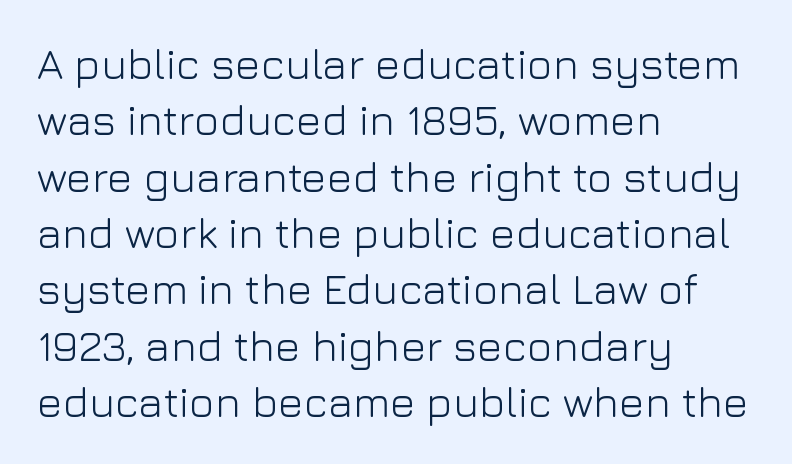
{"serif": "no", "italic": "no", "bold": "no", "weight": "light", "width": "normal", "stroke_contrast": "low", "x_height": "medium", "monospaced": "no", "underline": "no", "align": "left", "line_spacing": "normal", "line_spacing_ratio": 1.31, "letter_spacing": "normal", "letter_spacing_em": 0.0, "glyph_px": 43}
